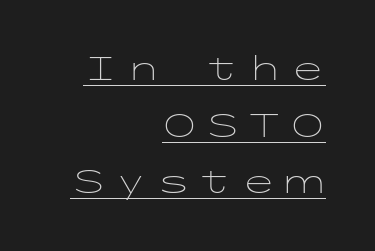
A continuous stroke trails under the words, as in a hyperlink. Ink coverage per letter is moderate at most. Horizontally, the lines are justified to the trailing edge only. Ordinary non-slanted type is in use. Characters follow at a spacing far wider than the type designer built in.
